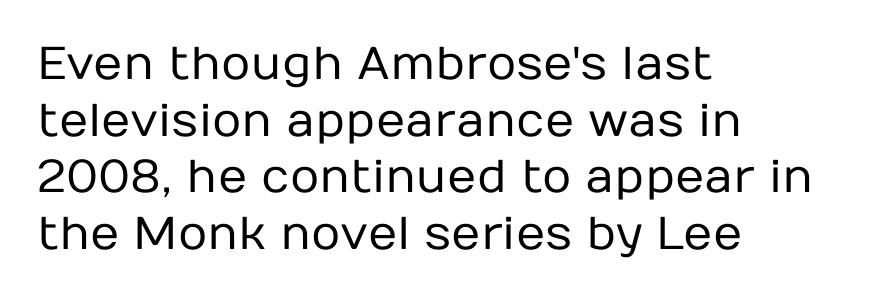
The image shows 46 px regular-weight sans-serif type, upright; set left-aligned, line spacing 1.23x, normal letter spacing, not underlined; low stroke contrast and a medium x-height.
